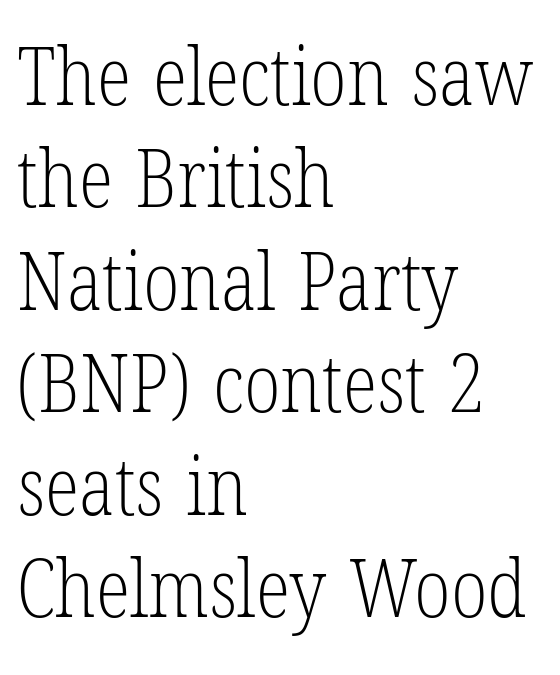
The image shows 80 px light, condensed serif type, upright; set left-aligned, normal line spacing (1.28x), normal letter spacing, not underlined; low stroke contrast and a medium x-height.
